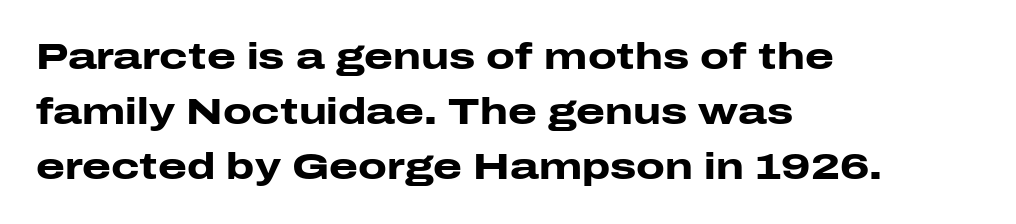
Q: Is the text bold? A: Yes.
Q: Is the text italic (slanted)? A: No, it is upright.
Q: Is the typeface a serif or a sans-serif typeface? A: Sans-serif.
Q: Is the text underlined? A: No.
Q: How is the paragraph aligned? A: Left-aligned.
Q: Is the spacing between letters normal or unusually wide? A: Normal.
Q: Is the spacing between lines tight, normal or loose? A: Normal.
Q: Width (condensed, normal, or wide)? A: Wide.
Q: Stroke contrast? A: Low.
Q: x-height? A: Medium.
Q: Monospaced? A: No.
